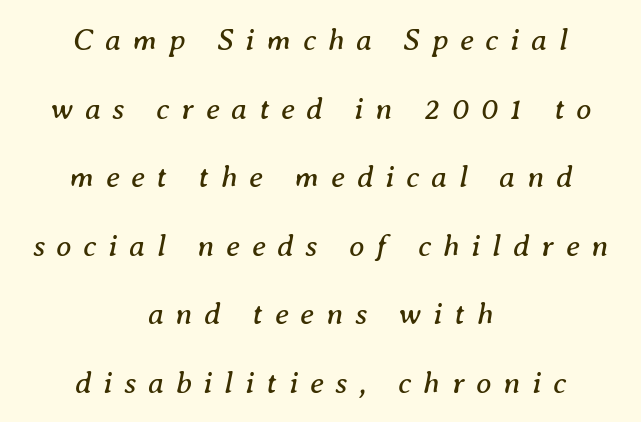
Has an underline been added? It has not. To sum up the face: it has serifs. Each new line begins a long way beneath the previous one. One-word summary of the alignment: center.
